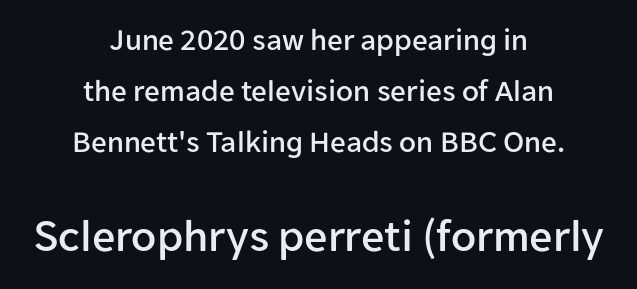
Q: Is the text italic (slanted)? A: No, it is upright.
Q: Is the typeface a serif or a sans-serif typeface? A: Sans-serif.
Q: Is the text underlined? A: No.
Q: How is the paragraph aligned? A: Centered.
Q: Is the spacing between letters normal or unusually wide? A: Normal.
Q: Is the spacing between lines tight, normal or loose? A: Normal.
Q: Which block of text is set in a larger size, the first (top) or the second (bottom)? A: The second (bottom) one.
Q: Width (condensed, normal, or wide)? A: Normal.
Q: Stroke contrast? A: Low.
Q: x-height? A: Medium.
Q: Monospaced? A: No.
